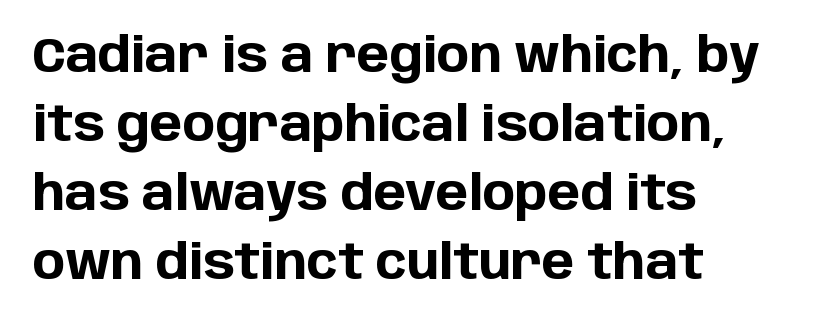
{"serif": "no", "italic": "no", "bold": "yes", "weight": "bold", "width": "normal", "stroke_contrast": "low", "x_height": "large", "monospaced": "no", "underline": "no", "align": "left", "line_spacing": "normal", "line_spacing_ratio": 1.41, "letter_spacing": "normal", "letter_spacing_em": 0.0, "glyph_px": 49}
